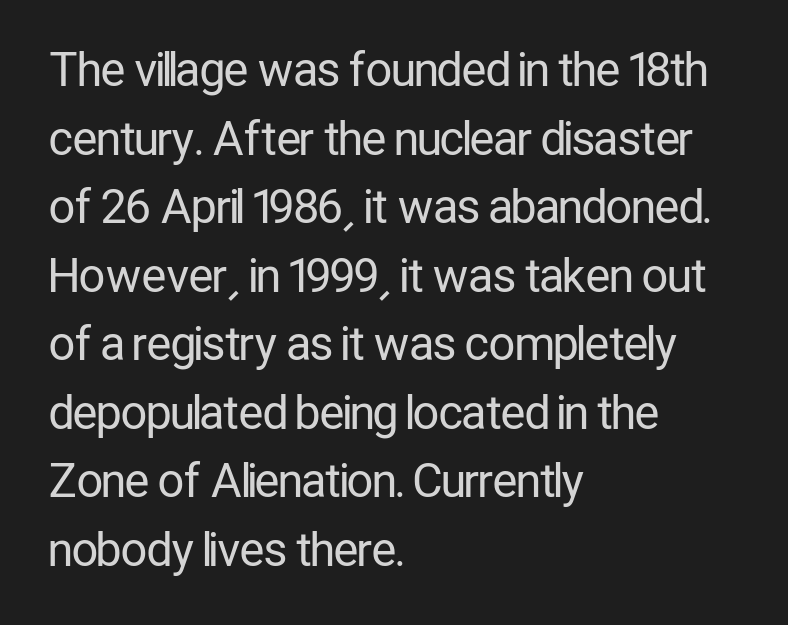
Posture: straight, roman, zero tilt. The gap between lines stays unmarked. The strokes carry an ordinary text weight at most. If you drew a ruler down the left edge, every line would touch it.
